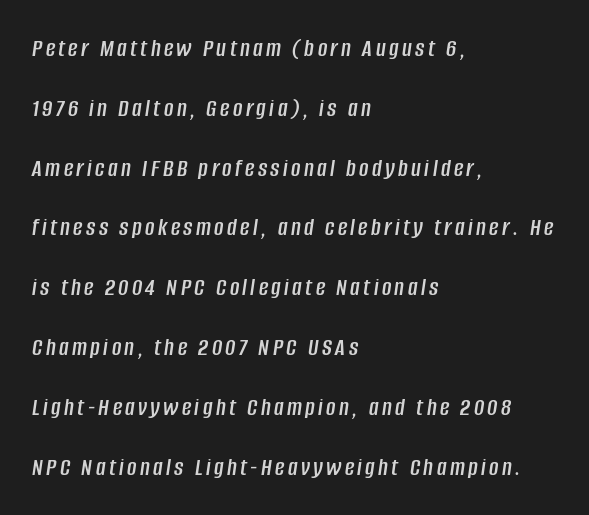
Q: Is the text italic (slanted)? A: Yes, it leans right by about 8 degrees.
Q: Is the text underlined? A: No.
Q: How is the paragraph aligned? A: Left-aligned.
Q: Is the spacing between lines tight, normal or loose? A: Loose.
